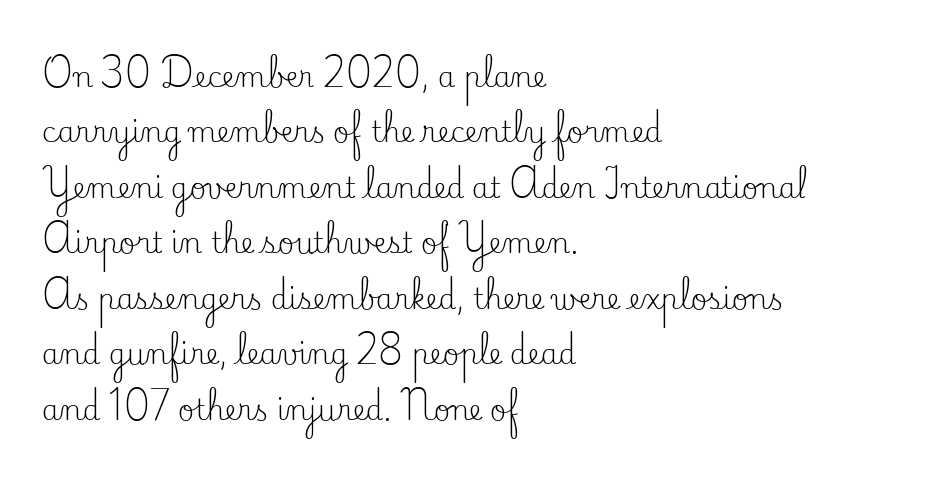
{"italic": "no", "bold": "no", "weight": "regular", "width": "normal", "stroke_contrast": "low", "x_height": "small", "monospaced": "no", "underline": "no", "align": "left", "line_spacing": "loose", "line_spacing_ratio": 1.98, "letter_spacing": "normal", "letter_spacing_em": 0.0, "glyph_px": 28}
